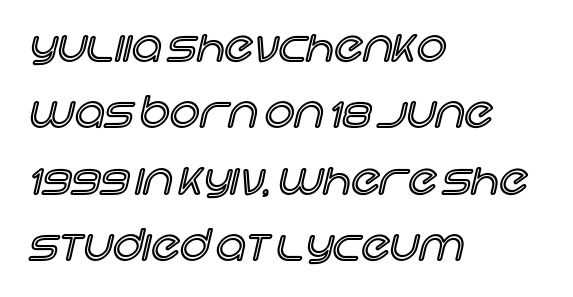
Q: Is the text italic (slanted)? A: Yes.
Q: Is the text underlined? A: No.
Q: How is the paragraph aligned? A: Left-aligned.
Q: Is the spacing between letters normal or unusually wide? A: Normal.
Q: Is the spacing between lines tight, normal or loose? A: Normal.
Q: Width (condensed, normal, or wide)? A: Normal.
Q: x-height? A: Large.
Q: Monospaced? A: No.
